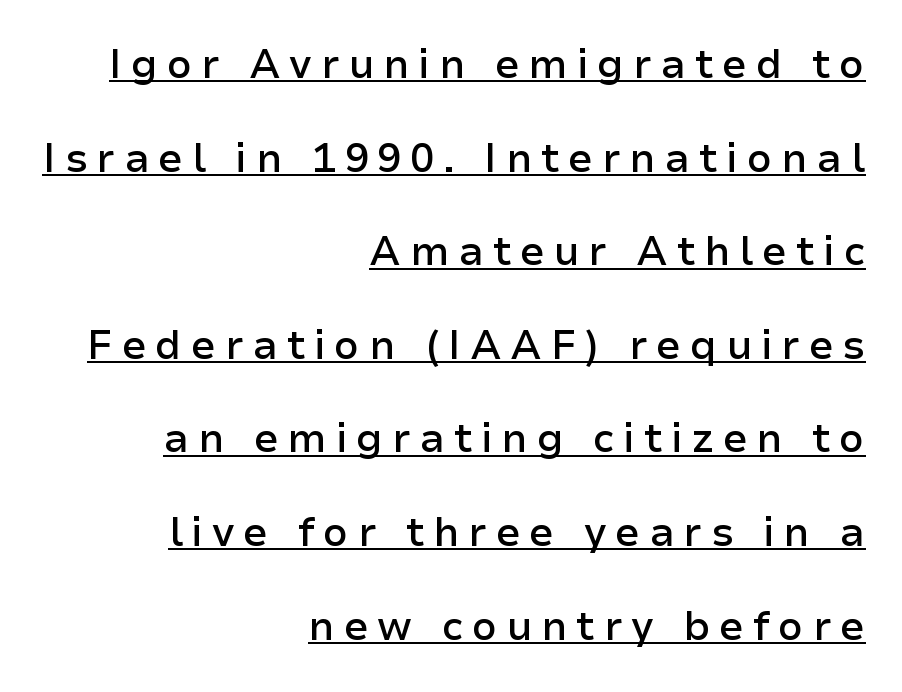
A bit beefed up — I'd call it semibold rather than bold. The axis of the letterforms is exactly vertical. Think of a printed novel: that variable character pitch is what you see here. These lines have a slow, spaced-out rhythm from letter to letter. Decoration check: the copy is underlined.
